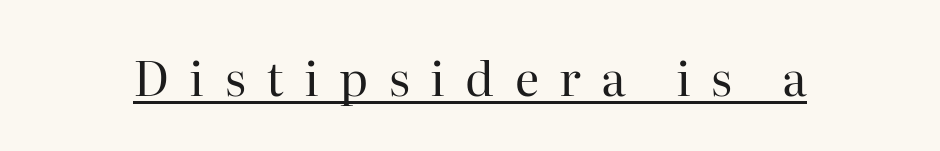
The image shows 47 px regular-weight serif type, upright; set unusually wide letter spacing (+0.43 em), underlined; high stroke contrast and a medium x-height.
